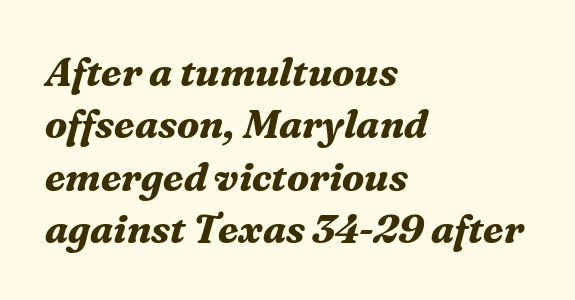
The image shows 41 px bold serif type, italic (leaning right); set left-aligned, normal line spacing (1.28x), normal letter spacing, not underlined; medium stroke contrast and a medium x-height.
